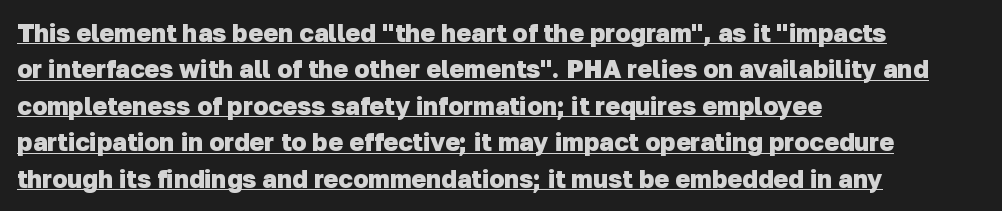
The image shows 25 px bold type; set left-aligned, normal line spacing (1.46x), normal letter spacing, underlined.
